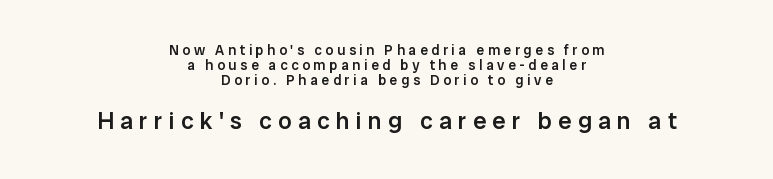
{"italic": "no", "bold": "semi", "underline": "no", "align": "center", "line_spacing": "tight", "line_spacing_ratio": 1.07, "letter_spacing": "wide", "letter_spacing_em": 0.26, "larger_block": "second", "size_ratio": 1.71, "glyph_px": 24}
